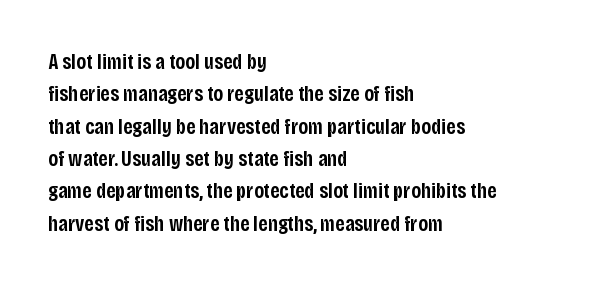
Q: Is the text bold? A: Semi-bold.
Q: Is the text italic (slanted)? A: No, it is upright.
Q: Is the text underlined? A: No.
Q: How is the paragraph aligned? A: Left-aligned.
Q: Is the spacing between letters normal or unusually wide? A: Normal.
Q: Is the spacing between lines tight, normal or loose? A: Normal.
